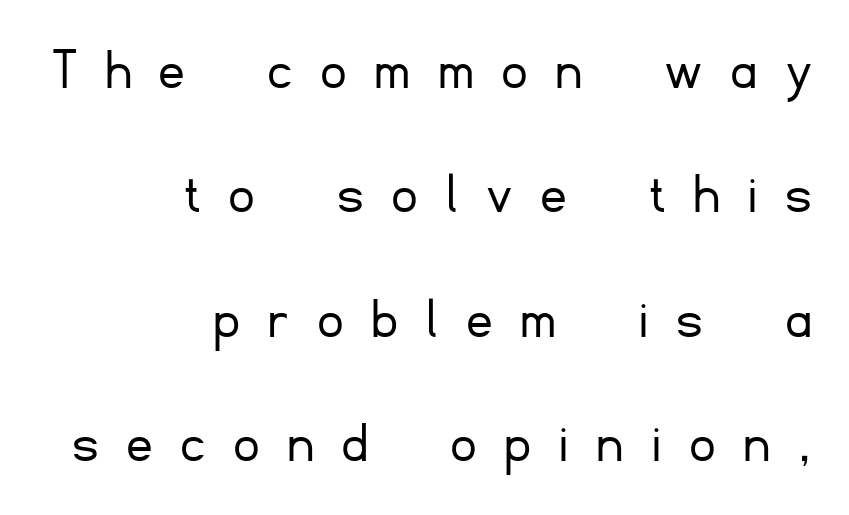
{"serif": "no", "italic": "no", "bold": "no", "weight": "light", "width": "normal", "stroke_contrast": "low", "x_height": "small", "monospaced": "no", "underline": "no", "align": "right", "line_spacing": "loose", "line_spacing_ratio": 2.04, "letter_spacing": "wide", "letter_spacing_em": 0.48, "glyph_px": 61}
